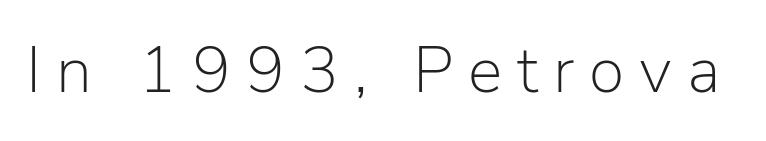
Stroke mass is kept to a normal reading level or below. Regarding serifs, this sample does without them. Spacing between characters has been opened up far beyond the box default. Posture: vertical. The rendering uses natural spacing where letterforms have individual widths.
